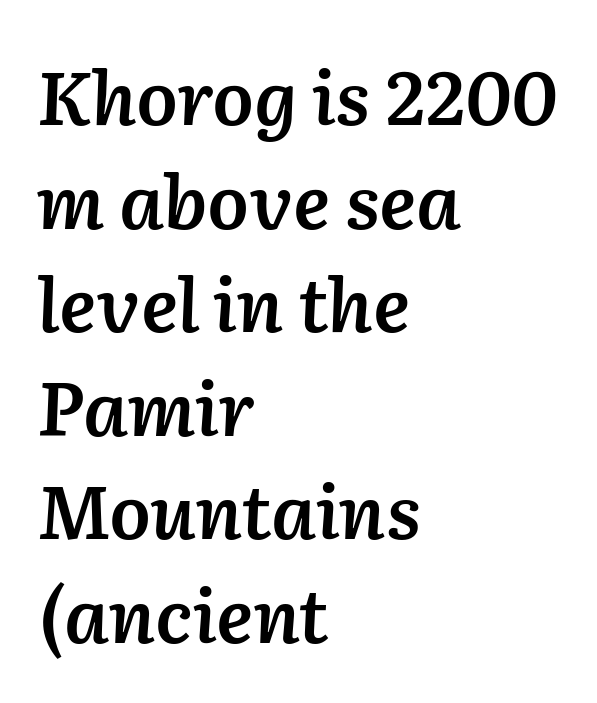
{"italic": "yes", "lean": "right", "slant_degrees": 2, "bold": "semi", "weight": "semibold", "width": "normal", "stroke_contrast": "low", "x_height": "medium", "monospaced": "no", "underline": "no", "align": "left", "line_spacing": "normal", "line_spacing_ratio": 1.4, "letter_spacing": "normal", "letter_spacing_em": 0.0, "glyph_px": 74}
